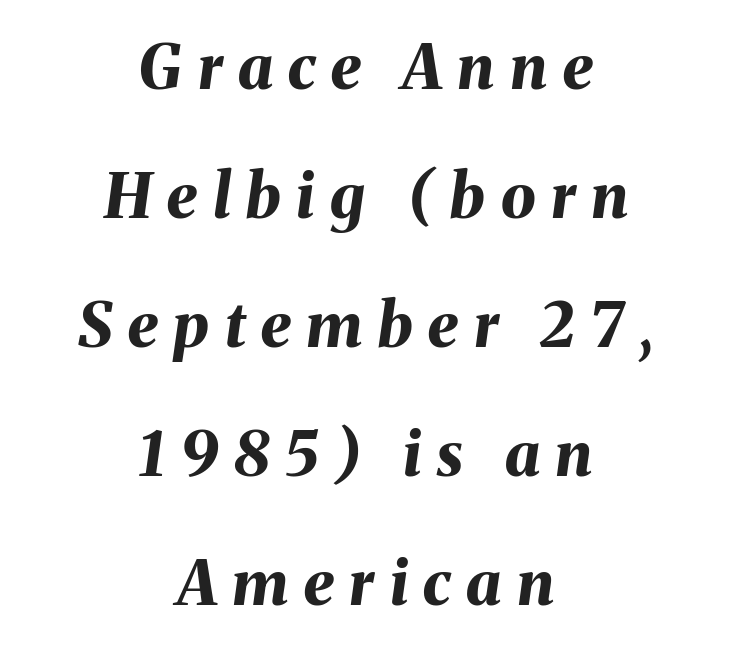
Typesetter's note: full bold, strokes at maximum text heaviness. The rendering uses natural spacing where letterforms have individual widths. Between one letter and the next there's a generous, obvious gap. The font's italic variant was chosen for this text. Lines of text with bare space underneath.
